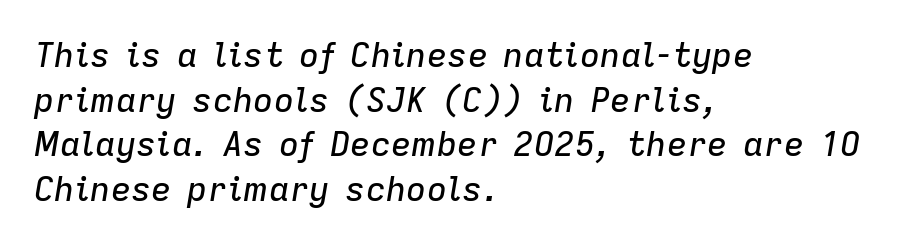
Q: Is the text italic (slanted)? A: Yes, it leans right by about 9 degrees.
Q: Is the text underlined? A: No.
Q: How is the paragraph aligned? A: Left-aligned.
Q: Is the spacing between letters normal or unusually wide? A: Normal.
Q: Is the spacing between lines tight, normal or loose? A: Normal.
Q: Width (condensed, normal, or wide)? A: Normal.
Q: Stroke contrast? A: Low.
Q: x-height? A: Medium.
Q: Monospaced? A: No.
